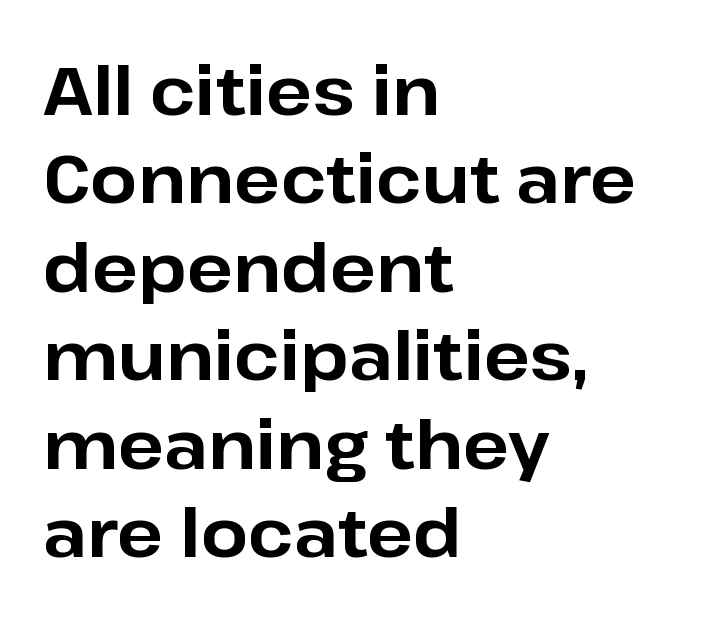
{"serif": "no", "italic": "no", "bold": "yes", "weight": "bold", "width": "normal", "stroke_contrast": "low", "x_height": "medium", "monospaced": "no", "underline": "no", "align": "left", "line_spacing": "normal", "line_spacing_ratio": 1.32, "letter_spacing": "normal", "letter_spacing_em": 0.0, "glyph_px": 67}
